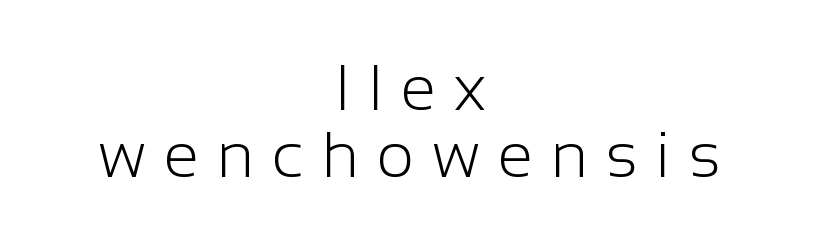
The image shows 64 px light sans-serif type, upright; set centered, tight line spacing (1.05x), unusually wide letter spacing (+0.28 em), not underlined; low stroke contrast and a medium x-height.
